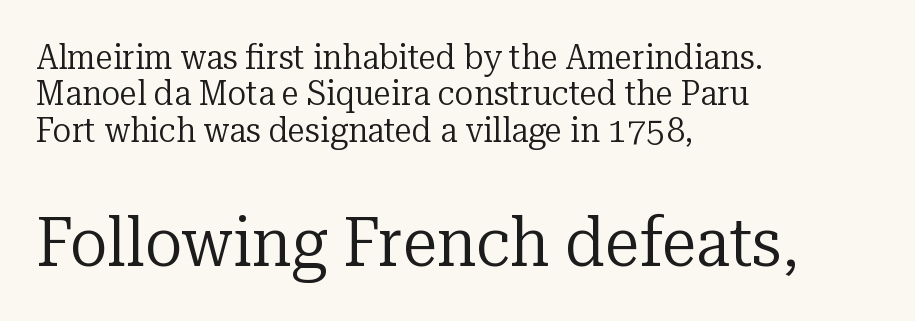
The image shows 70 px regular-weight serif type, upright; set left-aligned, tight line spacing (1.04x), normal letter spacing, not underlined; the second (bottom) block is 2.0x larger; low stroke contrast and a medium x-height.
